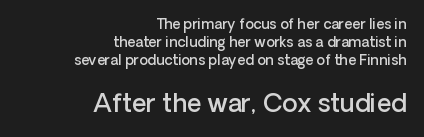
Q: Is the text bold? A: Semi-bold.
Q: Is the text italic (slanted)? A: No, it is upright.
Q: Is the text underlined? A: No.
Q: How is the paragraph aligned? A: Right-aligned.
Q: Is the spacing between letters normal or unusually wide? A: Normal.
Q: Is the spacing between lines tight, normal or loose? A: Normal.
Q: Which block of text is set in a larger size, the first (top) or the second (bottom)? A: The second (bottom) one.
